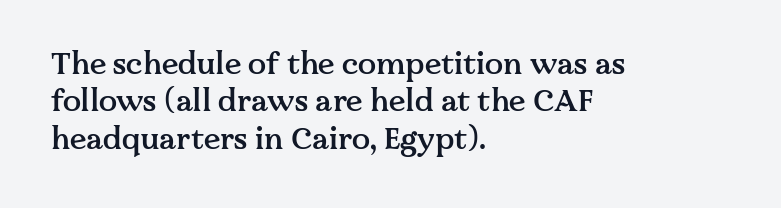
{"serif": "yes", "italic": "no", "bold": "semi", "weight": "semibold", "width": "normal", "stroke_contrast": "medium", "x_height": "medium", "monospaced": "no", "underline": "no", "align": "left", "line_spacing": "normal", "line_spacing_ratio": 1.25, "letter_spacing": "normal", "letter_spacing_em": 0.0, "glyph_px": 30}
